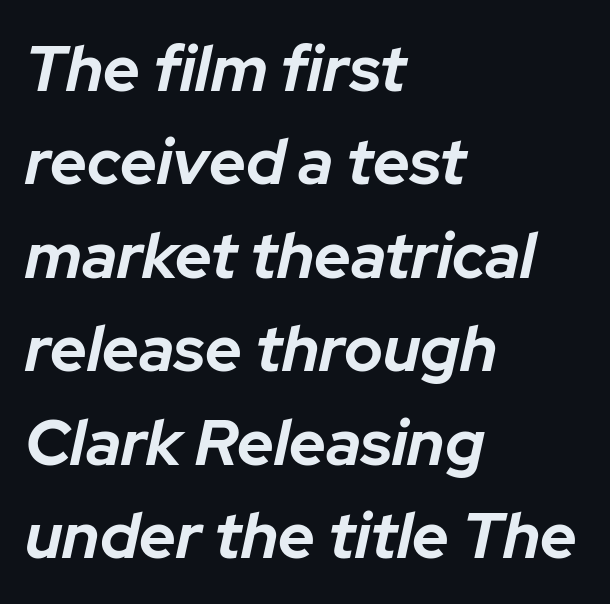
Q: Is the text bold? A: Yes.
Q: Is the text italic (slanted)? A: Yes, it leans right by about 12 degrees.
Q: Is the text underlined? A: No.
Q: How is the paragraph aligned? A: Left-aligned.
Q: Is the spacing between letters normal or unusually wide? A: Normal.
Q: Is the spacing between lines tight, normal or loose? A: Normal.
Q: Width (condensed, normal, or wide)? A: Normal.
Q: Stroke contrast? A: Low.
Q: x-height? A: Medium.
Q: Monospaced? A: No.
